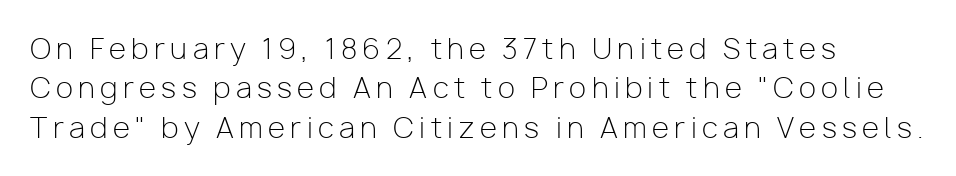
Q: Is the text bold? A: No.
Q: Is the text italic (slanted)? A: No, it is upright.
Q: Is the typeface a serif or a sans-serif typeface? A: Sans-serif.
Q: Is the text underlined? A: No.
Q: Is the spacing between lines tight, normal or loose? A: Normal.
Q: Width (condensed, normal, or wide)? A: Normal.
Q: Stroke contrast? A: Low.
Q: x-height? A: Medium.
Q: Monospaced? A: No.
